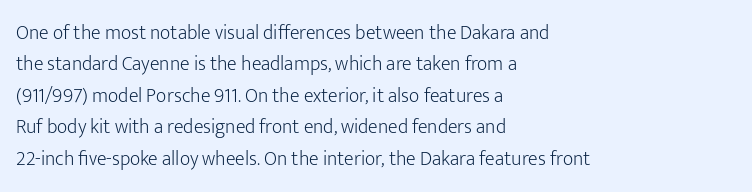
{"italic": "no", "bold": "no", "underline": "no", "align": "left", "line_spacing": "normal", "line_spacing_ratio": 1.57, "letter_spacing": "normal", "letter_spacing_em": 0.0, "glyph_px": 20}
